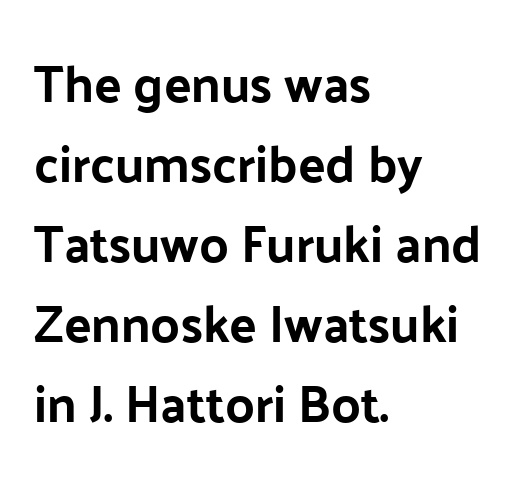
The image shows 51 px sans-serif type, upright; set left-aligned, normal line spacing (1.57x), normal letter spacing, not underlined; low stroke contrast and a medium x-height.
